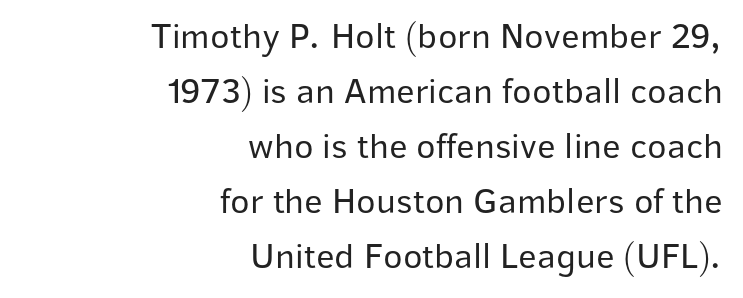
Q: Is the text bold? A: No.
Q: Is the text italic (slanted)? A: No, it is upright.
Q: Is the typeface a serif or a sans-serif typeface? A: Sans-serif.
Q: Is the text underlined? A: No.
Q: How is the paragraph aligned? A: Right-aligned.
Q: Is the spacing between letters normal or unusually wide? A: Normal.
Q: Is the spacing between lines tight, normal or loose? A: Normal.
Q: Width (condensed, normal, or wide)? A: Normal.
Q: Stroke contrast? A: Low.
Q: x-height? A: Medium.
Q: Monospaced? A: No.
